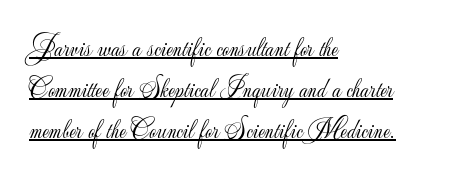
The image shows 27 px text type; set left-aligned, normal line spacing (1.51x), normal letter spacing, underlined.
